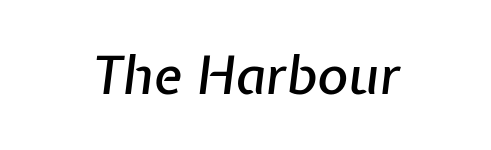
These lines are rendered in a variable-pitch font. Does the copy run flush right? No — it is centered line by line. The specimen omits any rule beneath the text block's lines. Glyph-to-glyph distance matches everyday printed text. Rendered with sloped, italic letterforms.
